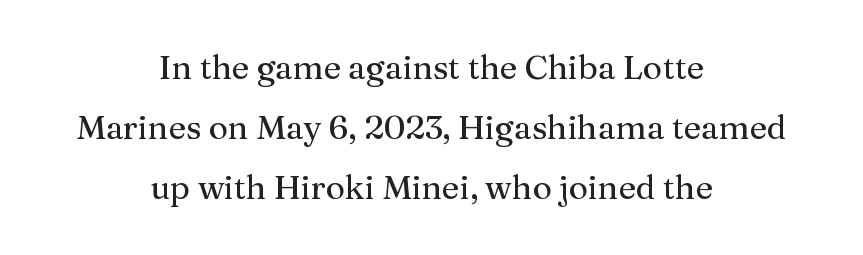
Q: Is the text italic (slanted)? A: No, it is upright.
Q: Is the typeface a serif or a sans-serif typeface? A: Serif.
Q: Is the text underlined? A: No.
Q: How is the paragraph aligned? A: Centered.
Q: Is the spacing between letters normal or unusually wide? A: Normal.
Q: Width (condensed, normal, or wide)? A: Normal.
Q: Stroke contrast? A: Medium.
Q: x-height? A: Medium.
Q: Monospaced? A: No.
